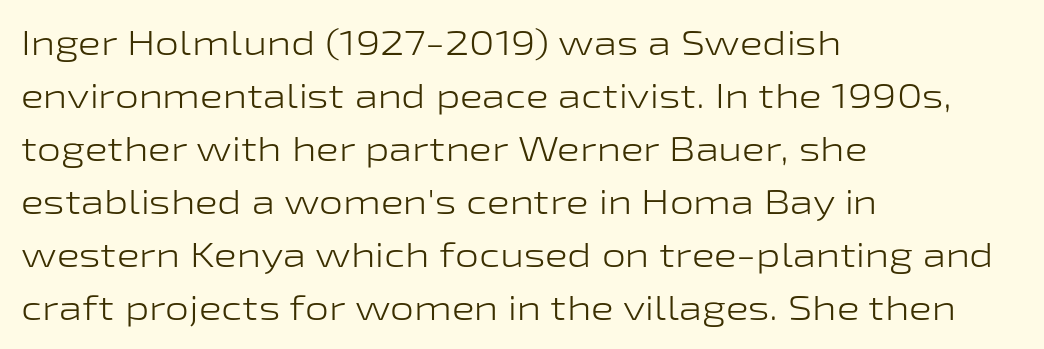
The image shows 34 px light, wide sans-serif type, upright; set left-aligned, normal line spacing (1.56x), normal letter spacing, not underlined; low stroke contrast and a medium x-height.
